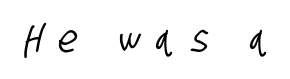
{"serif": "no", "width": "condensed", "stroke_contrast": "low", "x_height": "large", "monospaced": "no", "underline": "no", "letter_spacing": "wide", "letter_spacing_em": 0.42, "glyph_px": 38}
